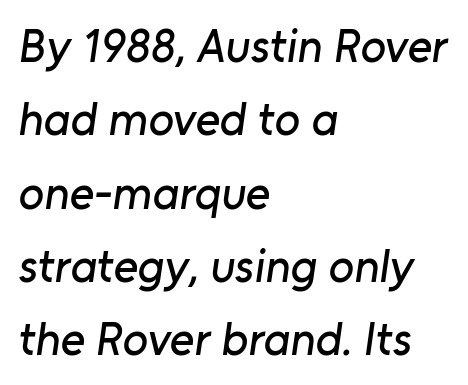
{"serif": "no", "width": "normal", "stroke_contrast": "low", "x_height": "medium", "monospaced": "no", "underline": "no", "align": "left", "line_spacing": "normal", "line_spacing_ratio": 1.56, "letter_spacing": "normal", "letter_spacing_em": 0.0, "glyph_px": 47}
